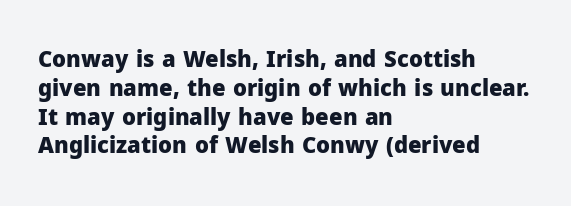
{"italic": "no", "bold": "yes", "underline": "no", "align": "left", "line_spacing": "normal", "line_spacing_ratio": 1.31, "letter_spacing": "normal", "letter_spacing_em": 0.0, "glyph_px": 22}
